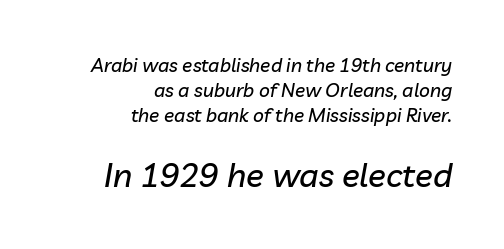
Q: Is the text italic (slanted)? A: Yes, it leans right by about 10 degrees.
Q: Is the text underlined? A: No.
Q: How is the paragraph aligned? A: Right-aligned.
Q: Is the spacing between letters normal or unusually wide? A: Normal.
Q: Is the spacing between lines tight, normal or loose? A: Normal.
Q: Which block of text is set in a larger size, the first (top) or the second (bottom)? A: The second (bottom) one.
Q: Width (condensed, normal, or wide)? A: Normal.
Q: Stroke contrast? A: Low.
Q: x-height? A: Medium.
Q: Monospaced? A: No.
